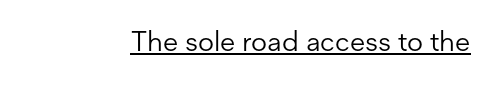
Q: Is the text bold? A: No.
Q: Is the text italic (slanted)? A: No, it is upright.
Q: Is the typeface a serif or a sans-serif typeface? A: Sans-serif.
Q: Is the text underlined? A: Yes.
Q: Is the spacing between letters normal or unusually wide? A: Normal.
Q: Width (condensed, normal, or wide)? A: Normal.
Q: Stroke contrast? A: Low.
Q: x-height? A: Medium.
Q: Monospaced? A: No.
